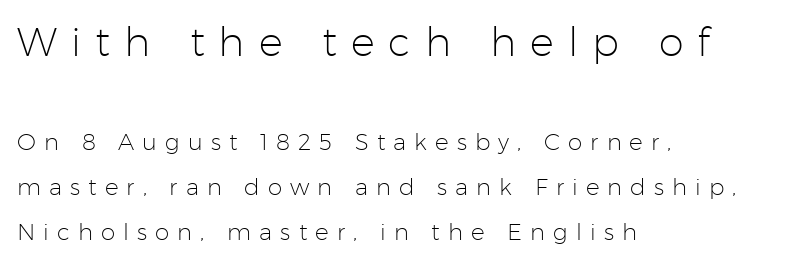
You could not count columns in this text — the font is proportionally spaced. Caption: expanded tracking, letters set apart. Stroke terminals: plain, sans-serif. Check under the words: just untouched page. The paragraph has a hard left edge and a soft right edge.
